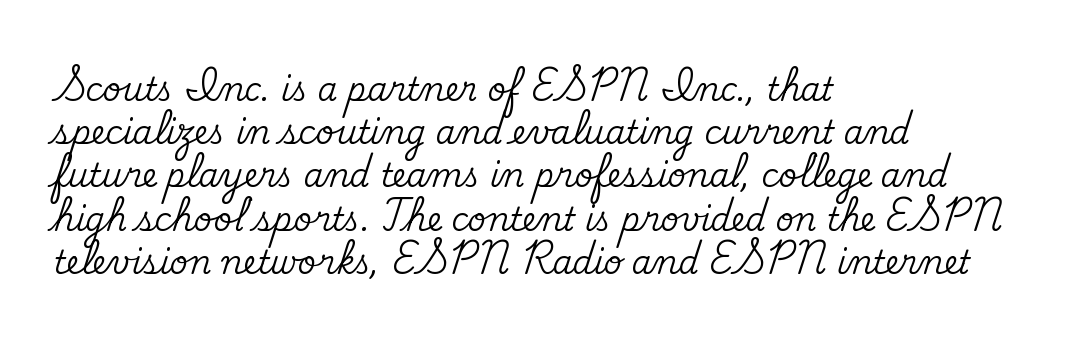
Horizontal bands of white between lines are of average thickness. These lines are rendered in a variable-pitch font. Descenders are the only things crossing below the line.
